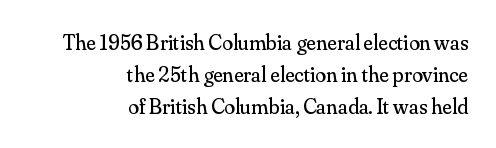
The image shows 22 px text type, upright; set right-aligned, normal line spacing (1.45x), normal letter spacing, not underlined.
